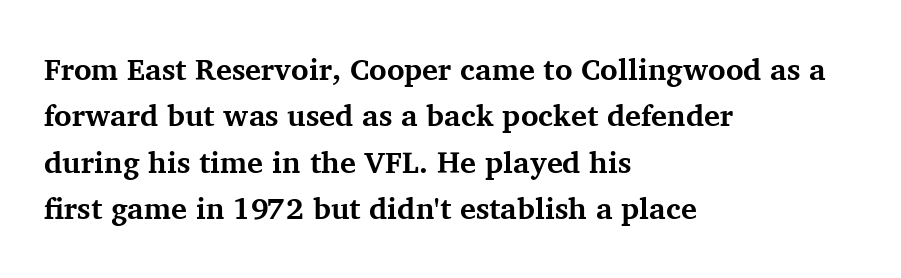
The image shows 30 px bold serif type, upright; set left-aligned, normal line spacing (1.55x), normal letter spacing, not underlined; medium stroke contrast and a medium x-height.
